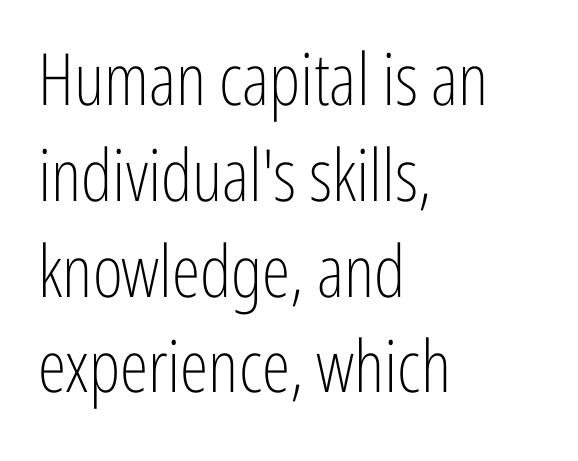
Q: Is the text bold? A: No.
Q: Is the text italic (slanted)? A: No, it is upright.
Q: Is the typeface a serif or a sans-serif typeface? A: Sans-serif.
Q: Is the text underlined? A: No.
Q: How is the paragraph aligned? A: Left-aligned.
Q: Is the spacing between letters normal or unusually wide? A: Normal.
Q: Is the spacing between lines tight, normal or loose? A: Normal.
Q: Width (condensed, normal, or wide)? A: Condensed.
Q: Stroke contrast? A: Low.
Q: x-height? A: Medium.
Q: Monospaced? A: No.
